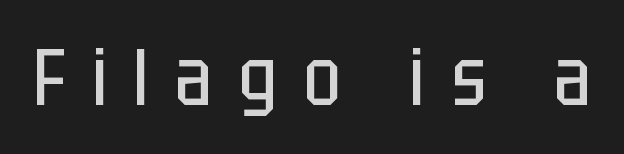
{"serif": "no", "italic": "no", "bold": "no", "weight": "regular", "width": "condensed", "stroke_contrast": "low", "x_height": "large", "monospaced": "no", "underline": "no", "letter_spacing": "wide", "letter_spacing_em": 0.33, "glyph_px": 80}
